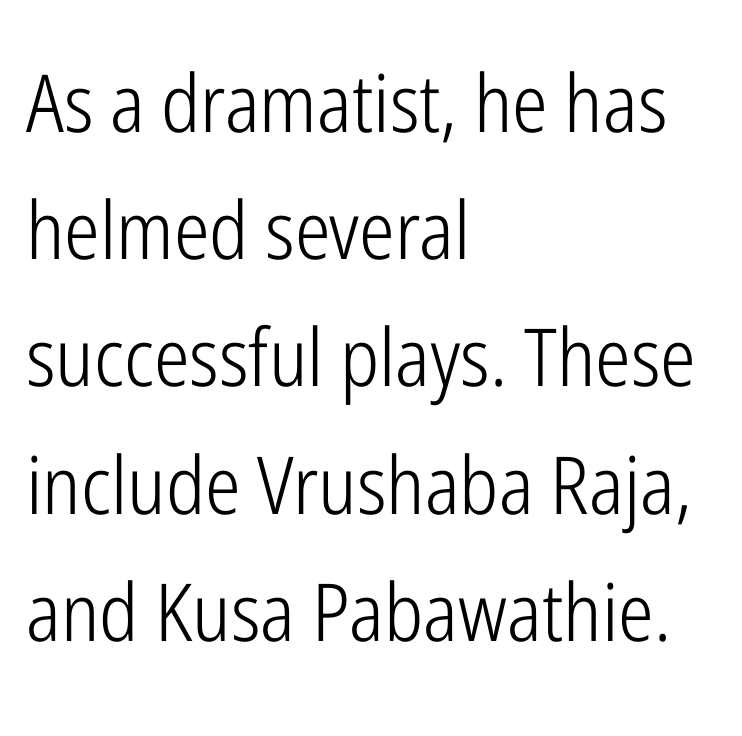
{"serif": "no", "italic": "no", "bold": "no", "weight": "light", "width": "condensed", "stroke_contrast": "low", "x_height": "medium", "monospaced": "no", "underline": "no", "align": "left", "line_spacing": "normal", "line_spacing_ratio": 1.59, "letter_spacing": "normal", "letter_spacing_em": 0.0, "glyph_px": 80}
